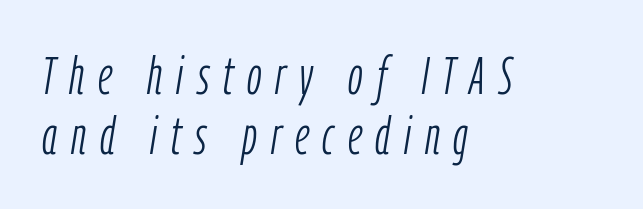
{"italic": "yes", "lean": "right", "slant_degrees": 9, "bold": "no", "weight": "light", "width": "condensed", "stroke_contrast": "low", "x_height": "medium", "monospaced": "no", "underline": "no", "align": "left", "line_spacing": "tight", "line_spacing_ratio": 1.14, "letter_spacing": "wide", "letter_spacing_em": 0.26, "glyph_px": 53}
